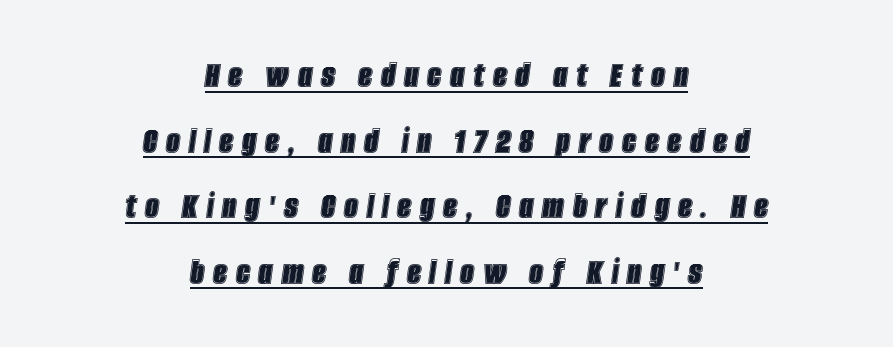
Q: Is the text italic (slanted)? A: Yes, it leans right by about 8 degrees.
Q: Is the text underlined? A: Yes.
Q: How is the paragraph aligned? A: Centered.
Q: Is the spacing between letters normal or unusually wide? A: Unusually wide.
Q: Is the spacing between lines tight, normal or loose? A: Normal.
Q: Width (condensed, normal, or wide)? A: Condensed.
Q: x-height? A: Large.
Q: Monospaced? A: No.
